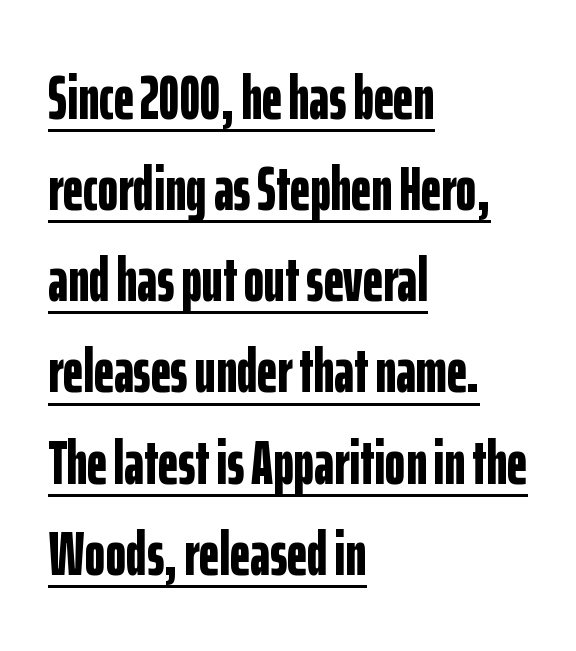
Q: Is the text bold? A: Yes.
Q: Is the text italic (slanted)? A: No, it is upright.
Q: Is the typeface a serif or a sans-serif typeface? A: Sans-serif.
Q: Is the text underlined? A: Yes.
Q: How is the paragraph aligned? A: Left-aligned.
Q: Is the spacing between letters normal or unusually wide? A: Normal.
Q: Is the spacing between lines tight, normal or loose? A: Normal.
Q: Width (condensed, normal, or wide)? A: Condensed.
Q: Stroke contrast? A: Low.
Q: x-height? A: Medium.
Q: Monospaced? A: No.
